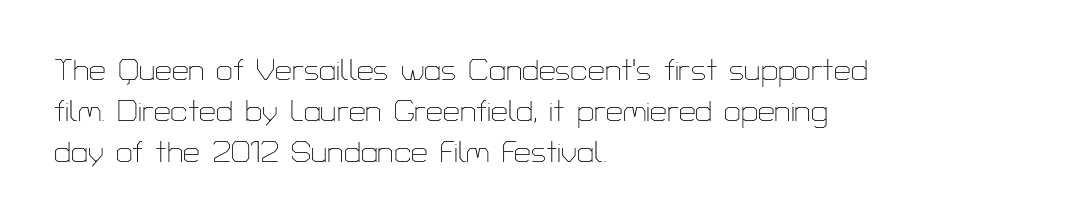
Q: Is the text bold? A: No.
Q: Is the text italic (slanted)? A: No, it is upright.
Q: Is the typeface a serif or a sans-serif typeface? A: Sans-serif.
Q: Is the text underlined? A: No.
Q: How is the paragraph aligned? A: Left-aligned.
Q: Is the spacing between letters normal or unusually wide? A: Normal.
Q: Is the spacing between lines tight, normal or loose? A: Normal.
Q: Width (condensed, normal, or wide)? A: Normal.
Q: Stroke contrast? A: Low.
Q: x-height? A: Medium.
Q: Monospaced? A: No.
